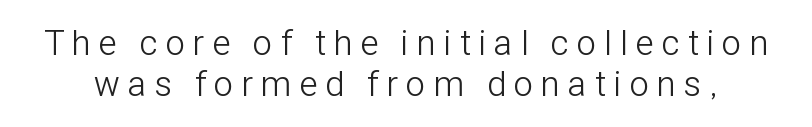
Q: Is the text bold? A: No.
Q: Is the text italic (slanted)? A: No, it is upright.
Q: Is the typeface a serif or a sans-serif typeface? A: Sans-serif.
Q: Is the text underlined? A: No.
Q: Is the spacing between letters normal or unusually wide? A: Unusually wide.
Q: Width (condensed, normal, or wide)? A: Condensed.
Q: Stroke contrast? A: Low.
Q: x-height? A: Medium.
Q: Monospaced? A: No.
